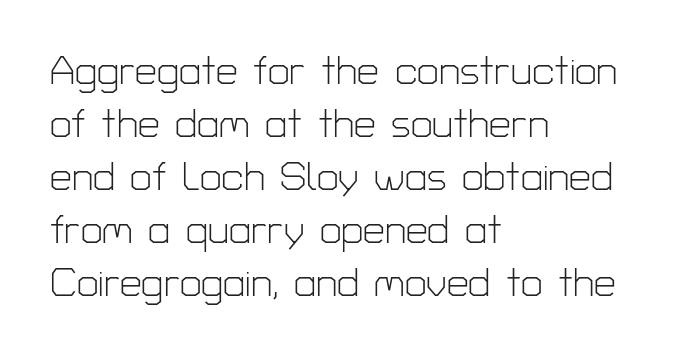
The type family on display is of the sans-serif kind. Each row of text sits above clean, open space. Where is the straight margin? On the left. The face used here is proportionally spaced, like ordinary book or web type. Regular leading. Italic? Not at all — the glyphs are vertical.
